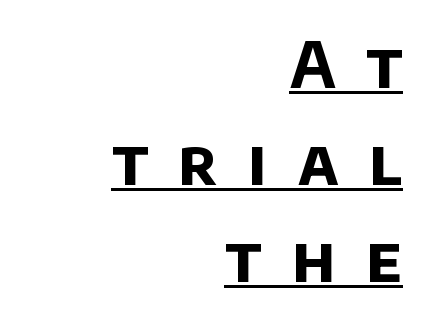
The image shows 63 px bold sans-serif type; set right-aligned, normal line spacing (1.54x), unusually wide letter spacing (+0.49 em), underlined; low stroke contrast and a large x-height.
